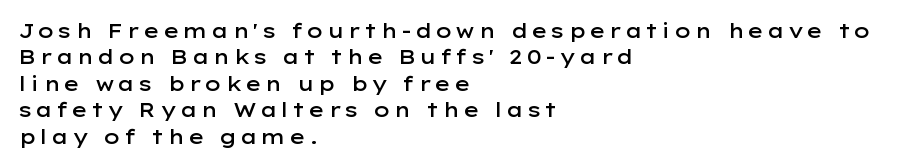
The image shows 20 px text type, upright; set left-aligned, normal line spacing (1.32x), not underlined.
